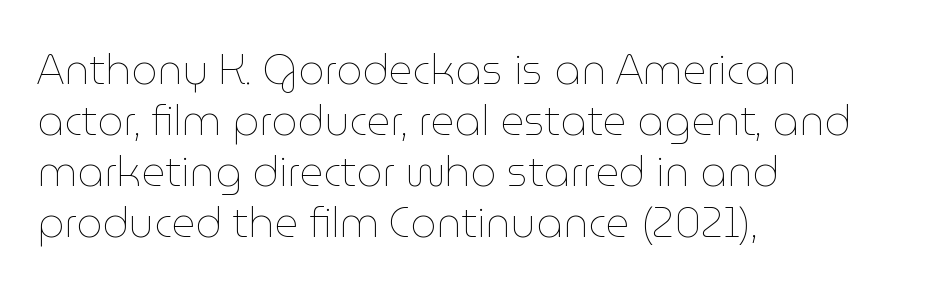
Q: Is the text bold? A: No.
Q: Is the text italic (slanted)? A: No, it is upright.
Q: Is the text underlined? A: No.
Q: How is the paragraph aligned? A: Left-aligned.
Q: Is the spacing between letters normal or unusually wide? A: Normal.
Q: Width (condensed, normal, or wide)? A: Normal.
Q: Stroke contrast? A: Low.
Q: x-height? A: Medium.
Q: Monospaced? A: No.
